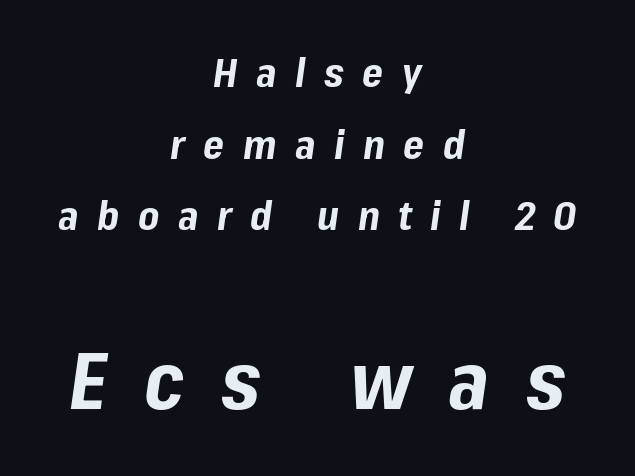
Typographic density is high because the face is bold. Inter-character spacing is expanded well beyond the font's built-in metrics. This sample has the flowing, uneven cadence of proportional lettering. Layout note: lines centered. Which of the two is more prominent by size? The second, at the bottom.
